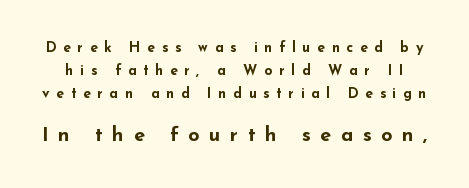
The image shows 20 px bold type, upright; set normal line spacing (1.65x), unusually wide letter spacing (+0.47 em), not underlined; the second (bottom) block is 1.43x larger.
